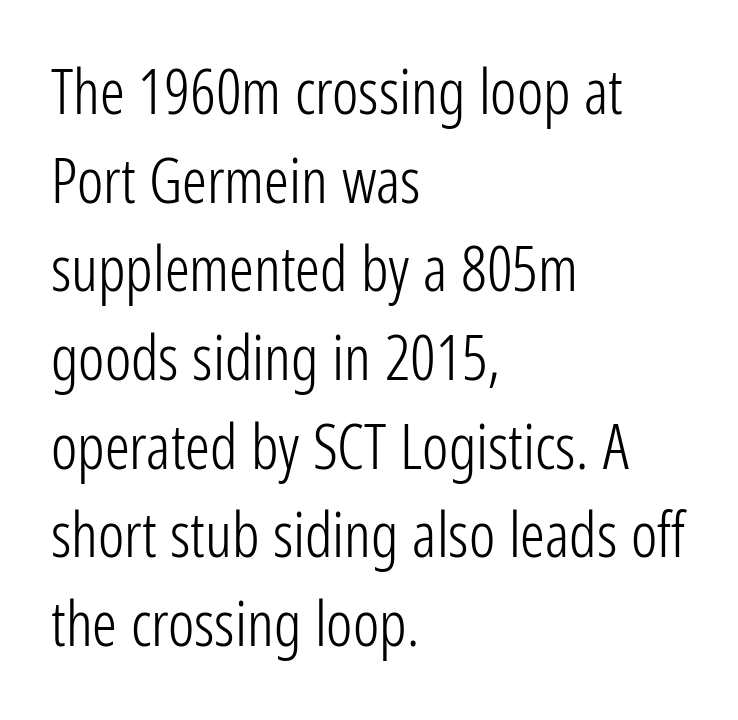
The image shows 62 px light, condensed sans-serif type, upright; set left-aligned, normal line spacing (1.43x), normal letter spacing, not underlined; low stroke contrast and a medium x-height.
